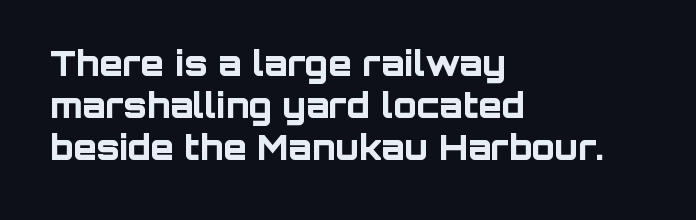
Q: Is the text bold? A: Yes.
Q: Is the text italic (slanted)? A: No, it is upright.
Q: Is the typeface a serif or a sans-serif typeface? A: Sans-serif.
Q: Is the text underlined? A: No.
Q: How is the paragraph aligned? A: Left-aligned.
Q: Is the spacing between letters normal or unusually wide? A: Normal.
Q: Width (condensed, normal, or wide)? A: Normal.
Q: Stroke contrast? A: Low.
Q: x-height? A: Large.
Q: Monospaced? A: No.
